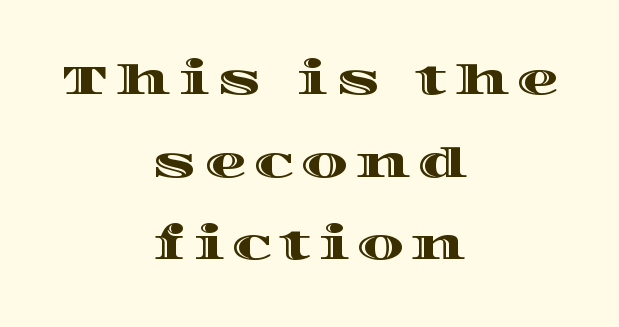
{"italic": "no", "width": "wide", "x_height": "large", "monospaced": "no", "underline": "no", "align": "center", "line_spacing": "loose", "line_spacing_ratio": 1.97, "glyph_px": 42}
